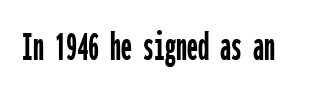
The image shows 44 px condensed sans-serif type, upright, monospaced; set normal letter spacing, not underlined; low stroke contrast and a medium x-height.
